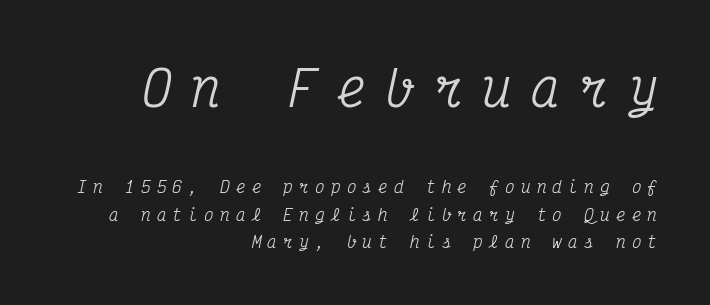
{"serif": "yes", "italic": "yes", "lean": "right", "slant_degrees": 12, "width": "condensed", "stroke_contrast": "medium", "x_height": "medium", "monospaced": "yes", "underline": "no", "align": "right", "line_spacing": "normal", "line_spacing_ratio": 1.7, "letter_spacing": "wide", "letter_spacing_em": 0.39, "larger_block": "first", "size_ratio": 3.06, "glyph_px": 49}
